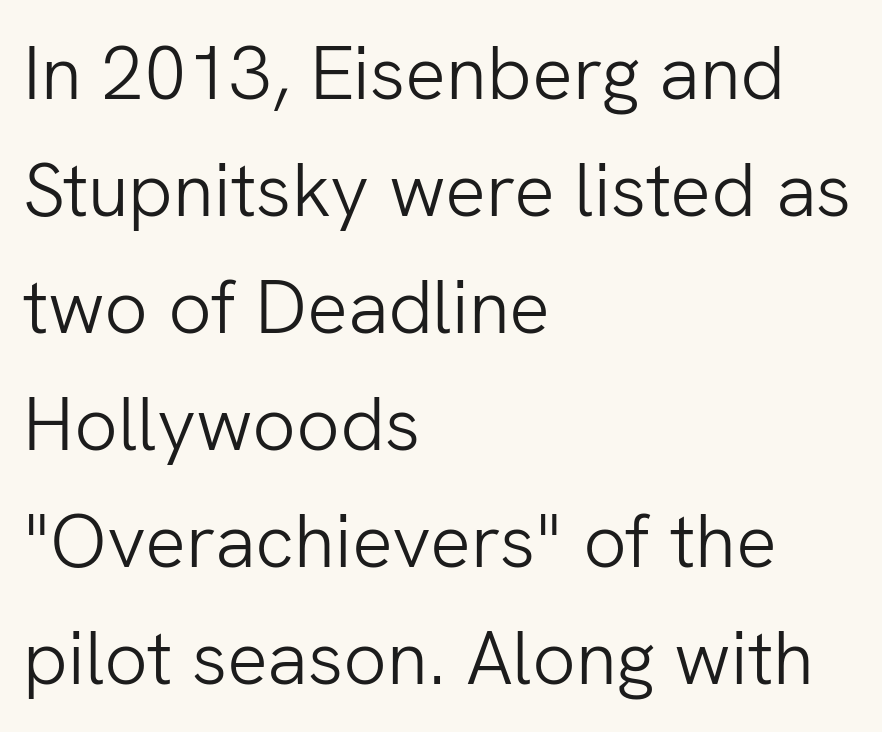
Underlining? Definitely not there. The rendering uses a moderate line-height, typical for paragraphs. Left-aligned paragraph, ragged on the right. A typesetter would mark this as roman, not italic. Here the designer chose a conventional face with non-uniform glyph widths.
